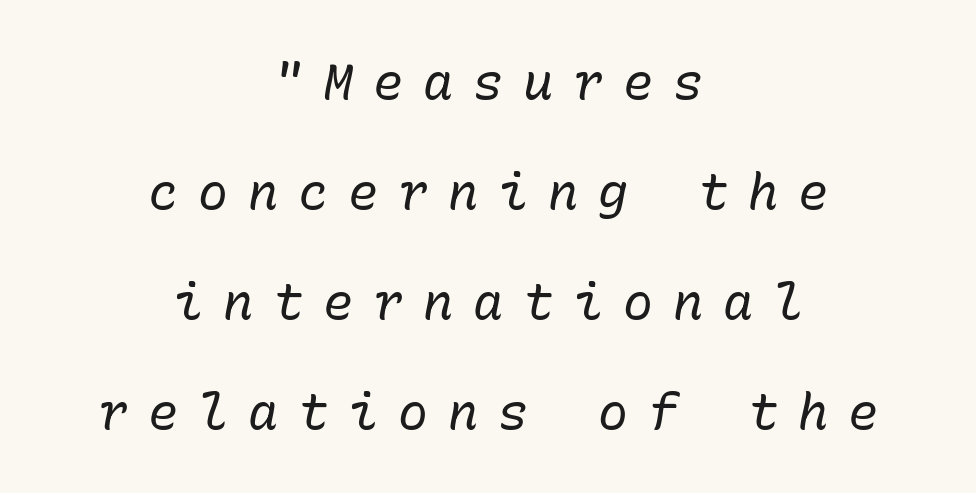
{"italic": "yes", "lean": "right", "slant_degrees": 10, "bold": "no", "weight": "regular", "width": "normal", "stroke_contrast": "low", "x_height": "medium", "monospaced": "yes", "underline": "no", "align": "center", "line_spacing": "loose", "line_spacing_ratio": 2.2, "letter_spacing": "wide", "letter_spacing_em": 0.4, "glyph_px": 50}
